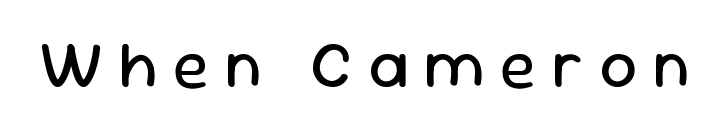
Q: Is the text bold? A: No.
Q: Is the text italic (slanted)? A: No, it is upright.
Q: Is the typeface a serif or a sans-serif typeface? A: Sans-serif.
Q: Is the text underlined? A: No.
Q: Is the spacing between letters normal or unusually wide? A: Unusually wide.
Q: Width (condensed, normal, or wide)? A: Normal.
Q: Stroke contrast? A: Low.
Q: x-height? A: Medium.
Q: Monospaced? A: No.
